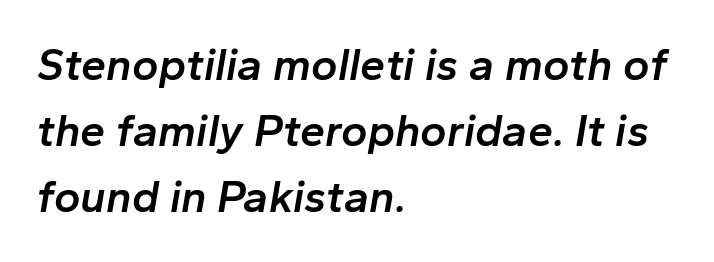
The image shows 45 px semibold type, italic (leaning right); set left-aligned, normal line spacing (1.47x), normal letter spacing, not underlined; low stroke contrast and a medium x-height.
